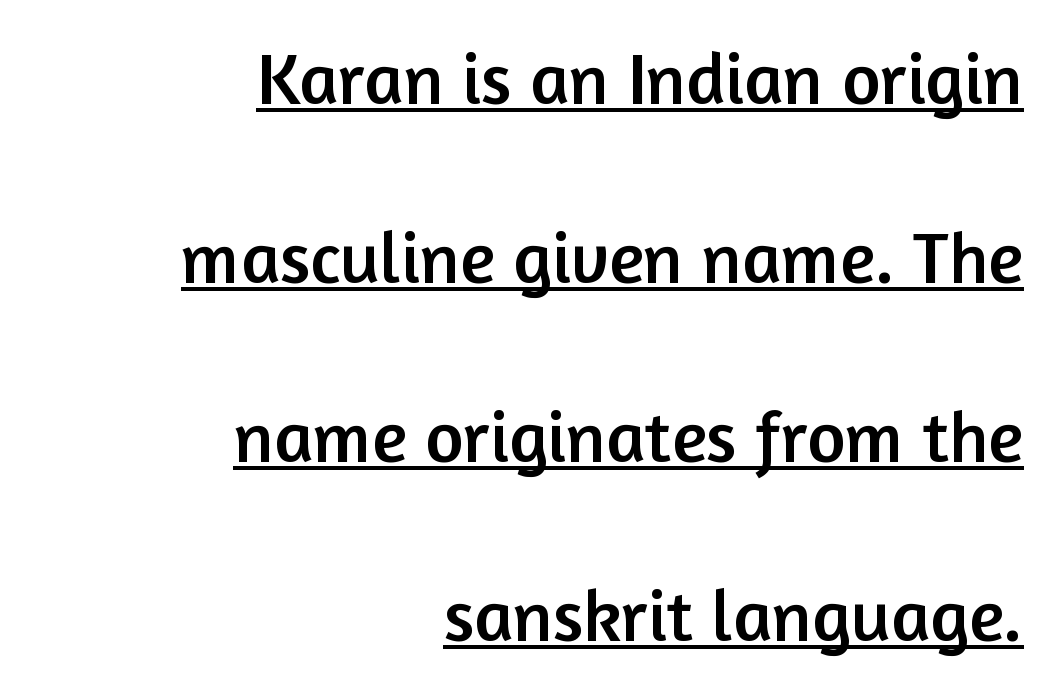
The image shows 73 px sans-serif type, upright; set right-aligned, loose line spacing (2.45x), normal letter spacing, underlined; low stroke contrast and a medium x-height.
